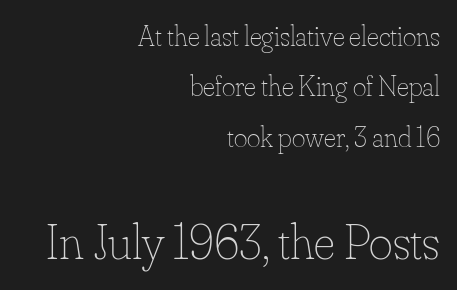
The strokes carry an ordinary text weight at most. Casual observation: everything's shoved over to the right. Scale increases going downward across the two blocks. Upright lettering throughout. A typesetter would call this proportional, since set widths differ per character.
